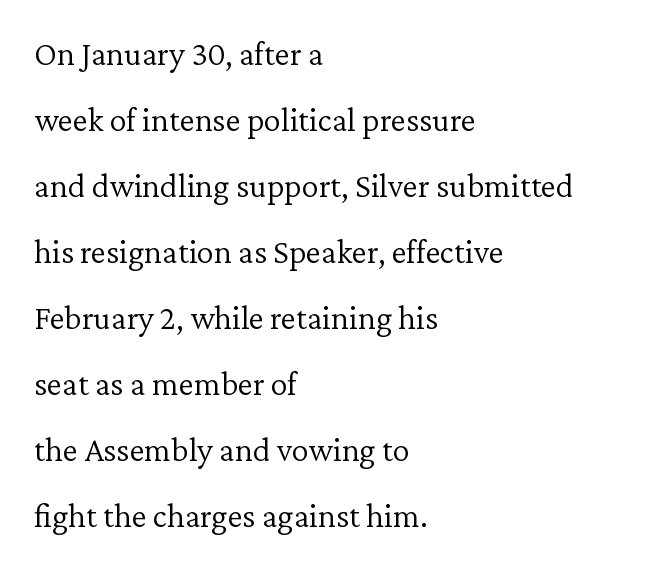
The letters look calm and open, with moderate or lighter stems. The gaps between neighbouring characters are ordinary and unremarkable. You can tell from the footed stems that serif type was used. Short and long lines alike share a common starting point at left. The glyphs are unaccompanied by any horizontal stroke below them. Proportional: the letters do not fall into vertical columns.
